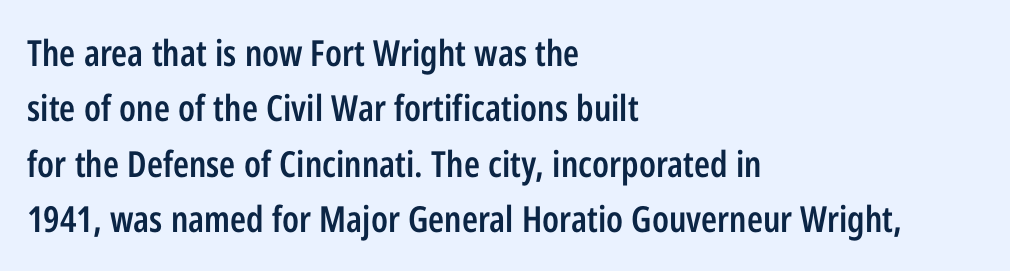
The image shows 36 px semibold, condensed sans-serif type, upright; set left-aligned, normal line spacing (1.54x), normal letter spacing, not underlined; low stroke contrast and a medium x-height.
